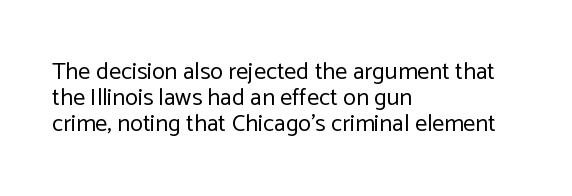
The image shows 24 px text type, upright; set left-aligned, tight line spacing (1.08x), normal letter spacing, not underlined.
